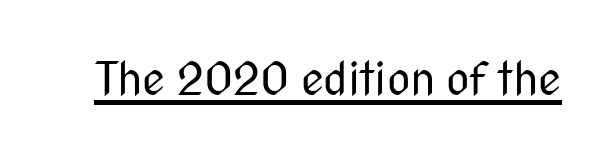
Q: Is the text bold? A: No.
Q: Is the text italic (slanted)? A: No, it is upright.
Q: Is the typeface a serif or a sans-serif typeface? A: Sans-serif.
Q: Is the text underlined? A: Yes.
Q: Is the spacing between letters normal or unusually wide? A: Normal.
Q: Width (condensed, normal, or wide)? A: Condensed.
Q: Stroke contrast? A: Medium.
Q: x-height? A: Medium.
Q: Monospaced? A: No.
